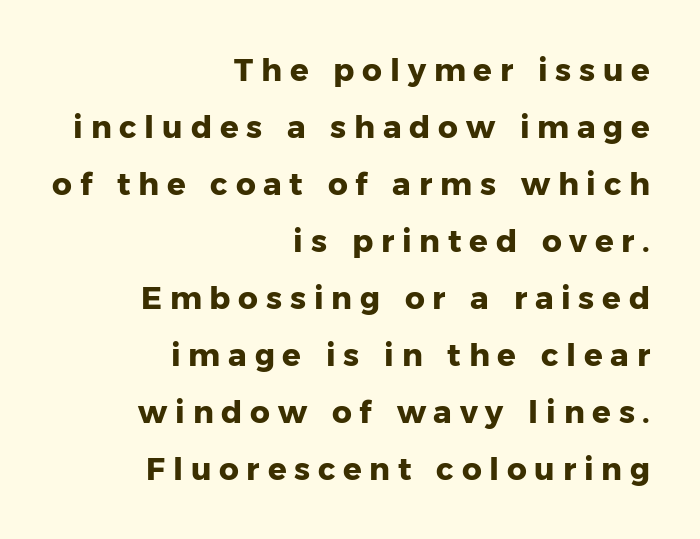
The image shows 31 px heavy sans-serif type, upright; set right-aligned, line spacing 1.84x, unusually wide letter spacing (+0.25 em), not underlined; low stroke contrast and a medium x-height.
